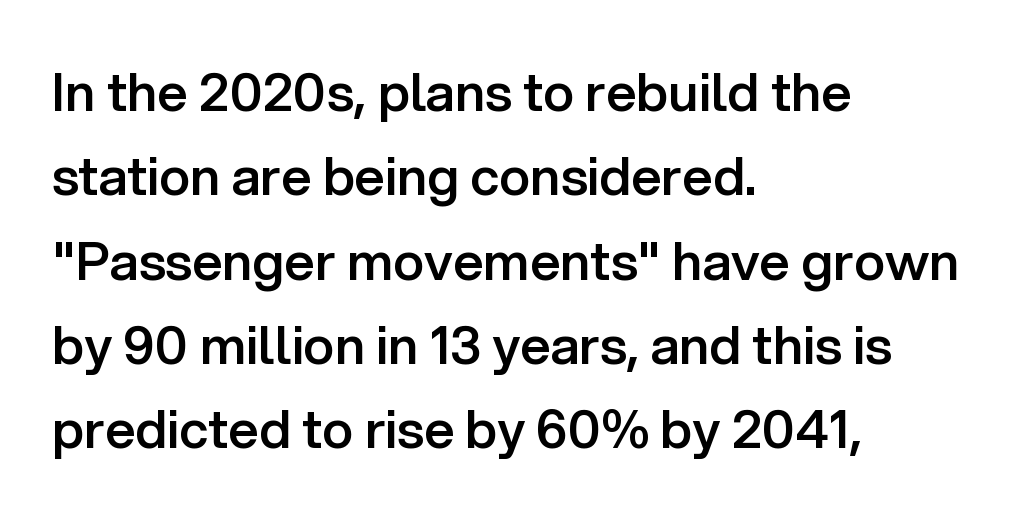
The image shows 53 px semibold sans-serif type, upright; set left-aligned, normal line spacing (1.59x), normal letter spacing, not underlined; low stroke contrast and a medium x-height.
